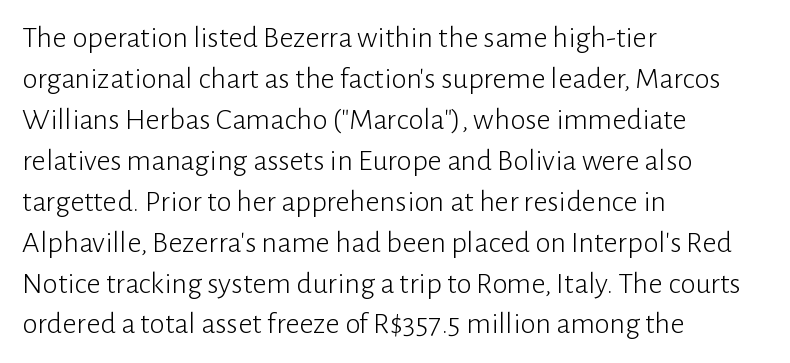
Q: Is the text bold? A: No.
Q: Is the text italic (slanted)? A: No, it is upright.
Q: Is the typeface a serif or a sans-serif typeface? A: Sans-serif.
Q: Is the text underlined? A: No.
Q: How is the paragraph aligned? A: Left-aligned.
Q: Is the spacing between letters normal or unusually wide? A: Normal.
Q: Is the spacing between lines tight, normal or loose? A: Normal.
Q: Width (condensed, normal, or wide)? A: Normal.
Q: Stroke contrast? A: Low.
Q: x-height? A: Medium.
Q: Monospaced? A: No.
